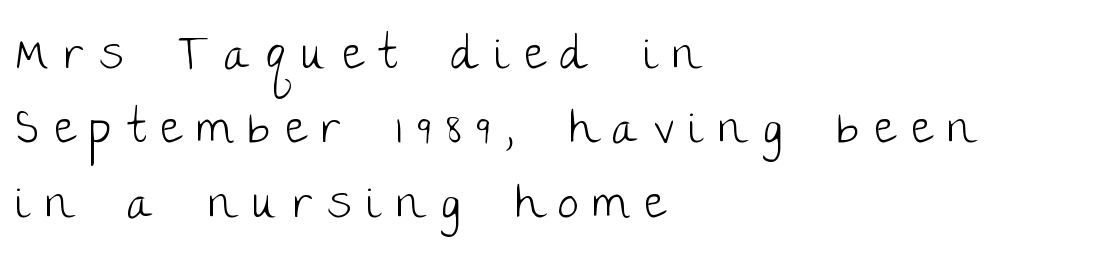
The image shows 47 px light sans-serif type, upright; set left-aligned, normal line spacing (1.58x), unusually wide letter spacing (+0.33 em), not underlined; low stroke contrast and a large x-height.
